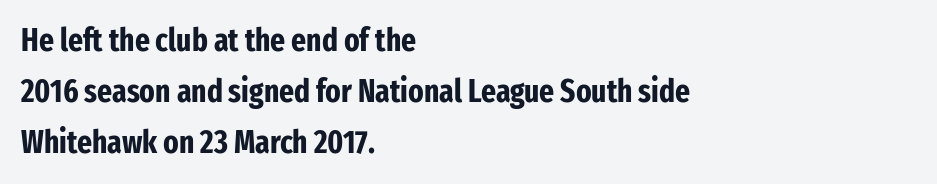
{"serif": "no", "italic": "no", "bold": "yes", "weight": "bold", "width": "condensed", "stroke_contrast": "low", "x_height": "medium", "monospaced": "no", "underline": "no", "align": "left", "line_spacing": "normal", "line_spacing_ratio": 1.6, "letter_spacing": "normal", "letter_spacing_em": 0.0, "glyph_px": 32}
